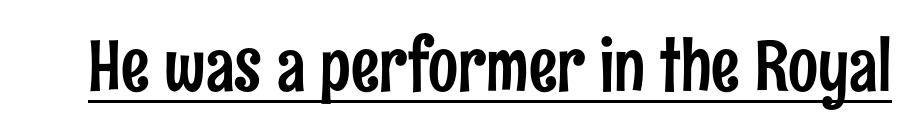
Q: Is the text italic (slanted)? A: No, it is upright.
Q: Is the typeface a serif or a sans-serif typeface? A: Sans-serif.
Q: Is the text underlined? A: Yes.
Q: Is the spacing between letters normal or unusually wide? A: Normal.
Q: Width (condensed, normal, or wide)? A: Condensed.
Q: Stroke contrast? A: Low.
Q: x-height? A: Medium.
Q: Monospaced? A: No.
